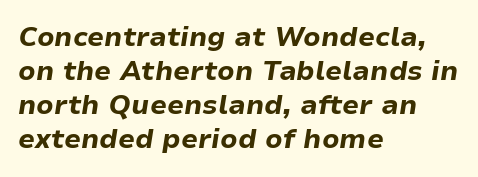
{"italic": "yes", "lean": "right", "slant_degrees": 9, "bold": "yes", "underline": "no", "align": "left", "line_spacing": "normal", "line_spacing_ratio": 1.26, "letter_spacing": "normal", "letter_spacing_em": 0.0, "glyph_px": 27}
